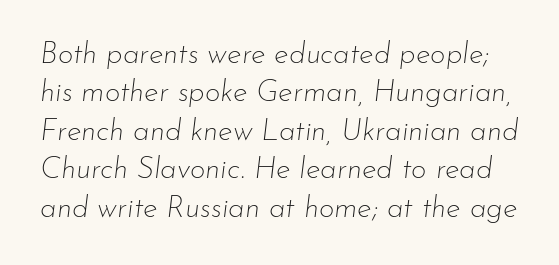
Compared with typical paragraphs, the rows here are spaced about the same. Letters rest on an invisible, unmarked baseline. Standard letterfit; no display-style spreading of the glyphs. Stems here are at most as thick as an everyday book face. Do the characters align in a grid? No, the font is proportional. Does the lettering tilt? It does — this is italic.
